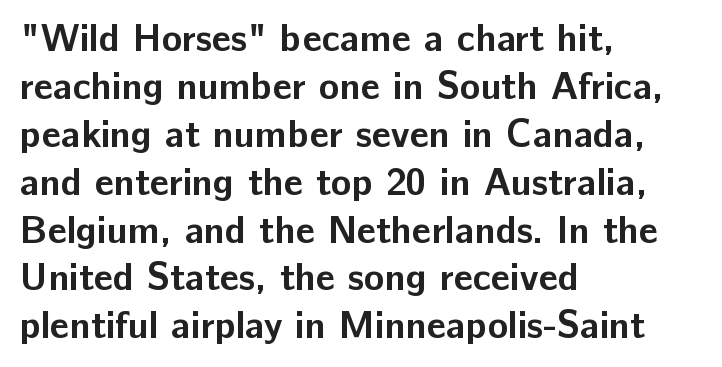
{"serif": "no", "italic": "no", "bold": "yes", "weight": "bold", "width": "normal", "stroke_contrast": "low", "x_height": "medium", "monospaced": "no", "underline": "no", "align": "left", "line_spacing": "normal", "line_spacing_ratio": 1.26, "letter_spacing": "normal", "letter_spacing_em": 0.0, "glyph_px": 38}
